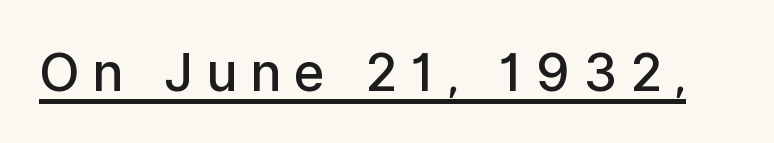
The image shows 53 px semibold sans-serif type, upright; set unusually wide letter spacing (+0.24 em), underlined; low stroke contrast and a medium x-height.
